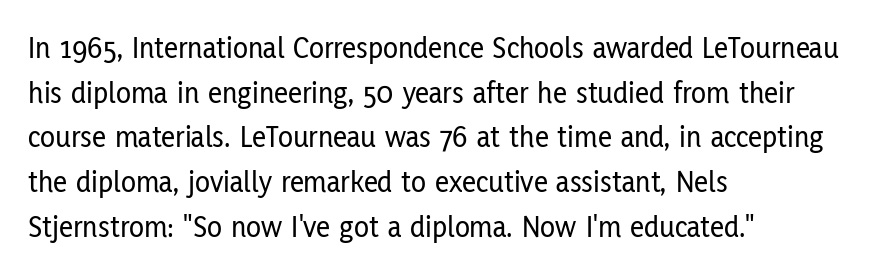
Glyph-to-glyph distance matches everyday printed text. The typography opts for an upright posture over an oblique one. The passage is arranged the way most books set body copy — flush left. Do the characters align in a grid? No, the font is proportional.
